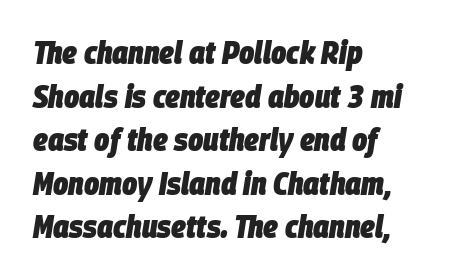
Q: Is the text bold? A: Yes.
Q: Is the text italic (slanted)? A: Yes, it leans right by about 9 degrees.
Q: Is the text underlined? A: No.
Q: How is the paragraph aligned? A: Left-aligned.
Q: Is the spacing between letters normal or unusually wide? A: Normal.
Q: Is the spacing between lines tight, normal or loose? A: Normal.
Q: Width (condensed, normal, or wide)? A: Condensed.
Q: Stroke contrast? A: Low.
Q: x-height? A: Large.
Q: Monospaced? A: No.
